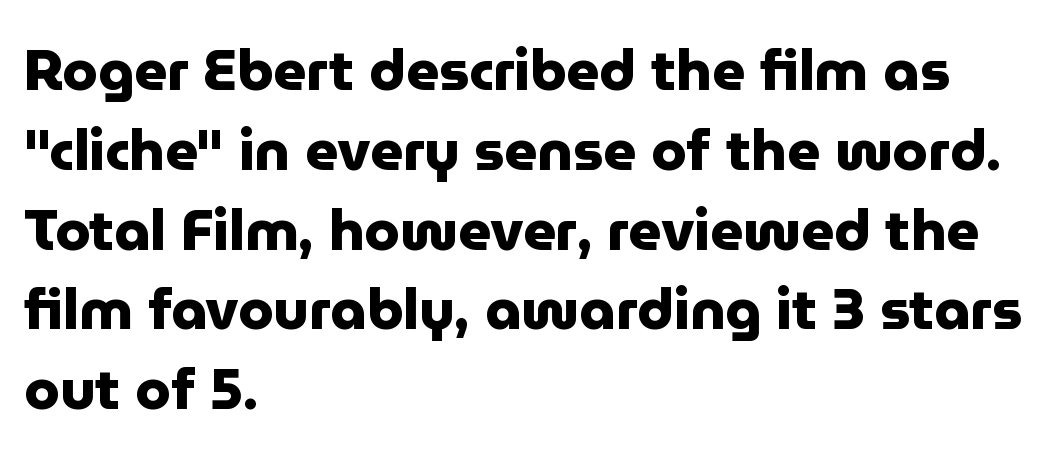
{"serif": "no", "italic": "no", "bold": "yes", "weight": "heavy", "width": "normal", "stroke_contrast": "low", "x_height": "medium", "monospaced": "no", "underline": "no", "align": "left", "line_spacing": "normal", "line_spacing_ratio": 1.4, "letter_spacing": "normal", "letter_spacing_em": 0.0, "glyph_px": 57}
